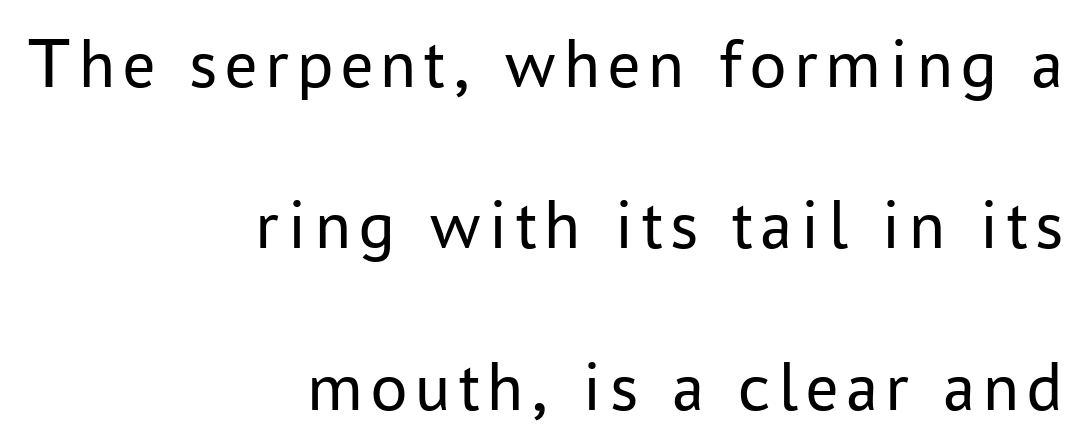
Rows of type keep a wide berth in the vertical direction. The paragraph has a hard right edge and a soft left edge. In terms of letterform style, serifs are entirely absent. Nobody drew a line under any word here. The rendering uses natural spacing where letterforms have individual widths. The strokes are not fattened; the text isn't bold.
